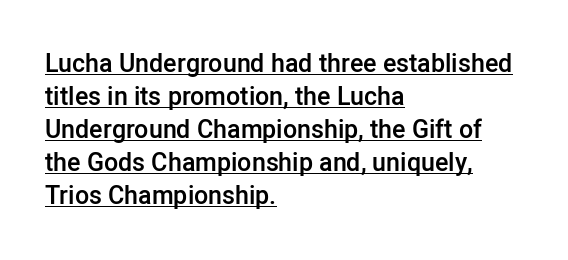
Q: Is the text bold? A: Semi-bold.
Q: Is the text italic (slanted)? A: No, it is upright.
Q: Is the text underlined? A: Yes.
Q: How is the paragraph aligned? A: Left-aligned.
Q: Is the spacing between letters normal or unusually wide? A: Normal.
Q: Is the spacing between lines tight, normal or loose? A: Normal.
